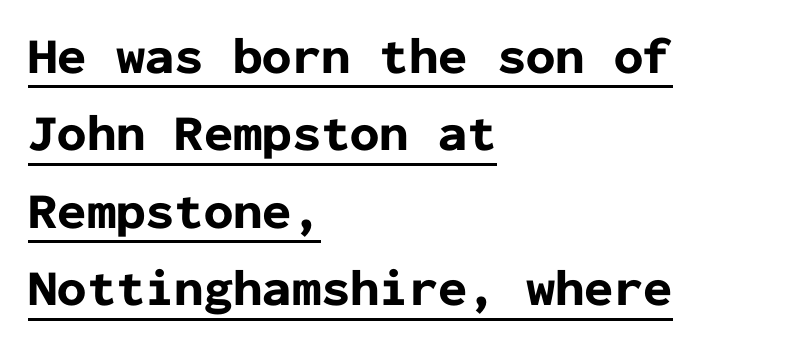
{"serif": "no", "italic": "no", "bold": "yes", "weight": "bold", "width": "normal", "stroke_contrast": "low", "x_height": "medium", "monospaced": "yes", "underline": "yes", "align": "left", "line_spacing": "normal", "line_spacing_ratio": 1.49, "letter_spacing": "normal", "letter_spacing_em": 0.0, "glyph_px": 52}
